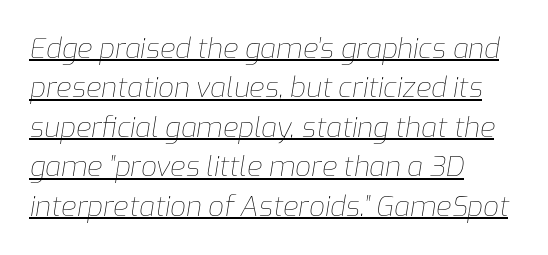
{"italic": "yes", "lean": "right", "slant_degrees": 9, "bold": "no", "weight": "thin", "width": "normal", "stroke_contrast": "low", "x_height": "medium", "monospaced": "no", "underline": "yes", "align": "left", "line_spacing": "normal", "line_spacing_ratio": 1.41, "letter_spacing": "normal", "letter_spacing_em": 0.0, "glyph_px": 28}
